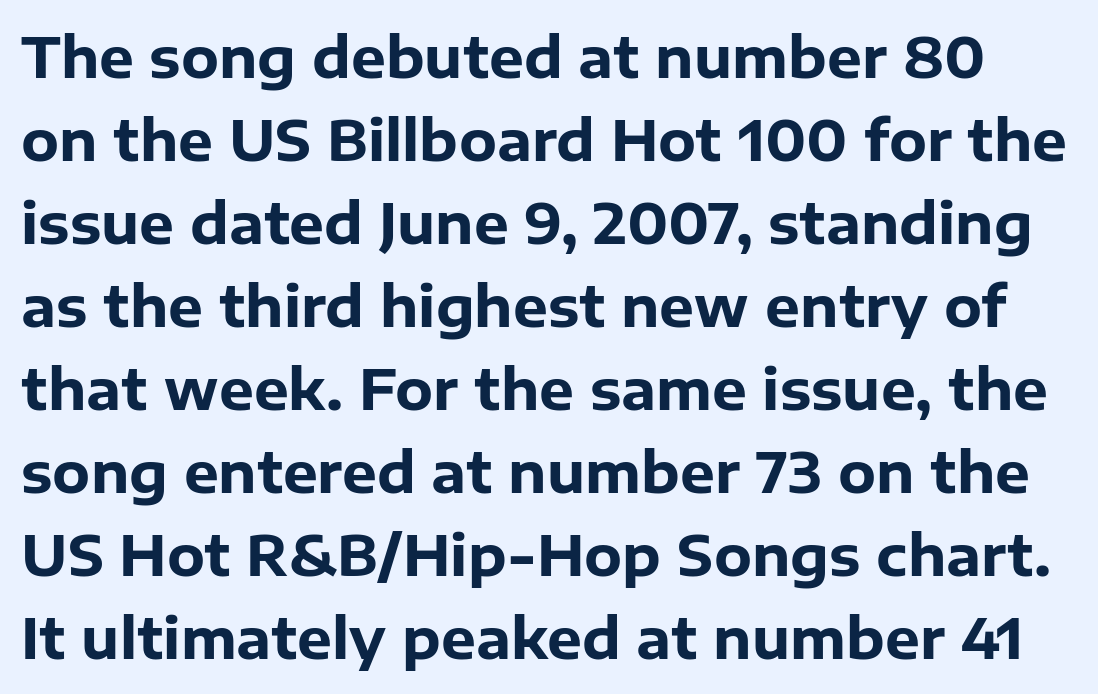
{"serif": "no", "italic": "no", "bold": "yes", "weight": "heavy", "width": "normal", "stroke_contrast": "low", "x_height": "medium", "monospaced": "no", "underline": "no", "line_spacing": "normal", "line_spacing_ratio": 1.51, "letter_spacing": "normal", "letter_spacing_em": 0.0, "glyph_px": 55}
